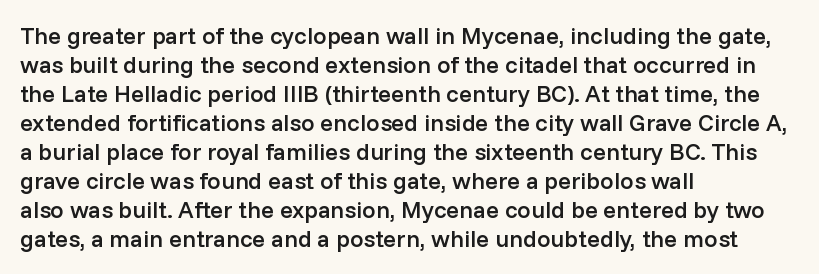
{"italic": "no", "bold": "semi", "underline": "no", "align": "left", "line_spacing_ratio": 1.21, "letter_spacing": "normal", "letter_spacing_em": 0.0, "glyph_px": 24}
